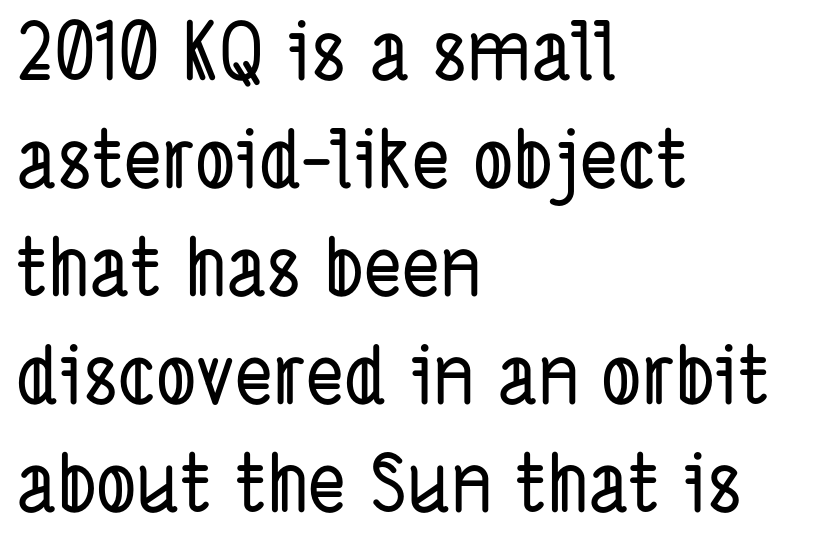
The image shows 80 px condensed sans-serif type; set left-aligned, normal line spacing (1.35x), normal letter spacing, not underlined; low stroke contrast and a medium x-height.
